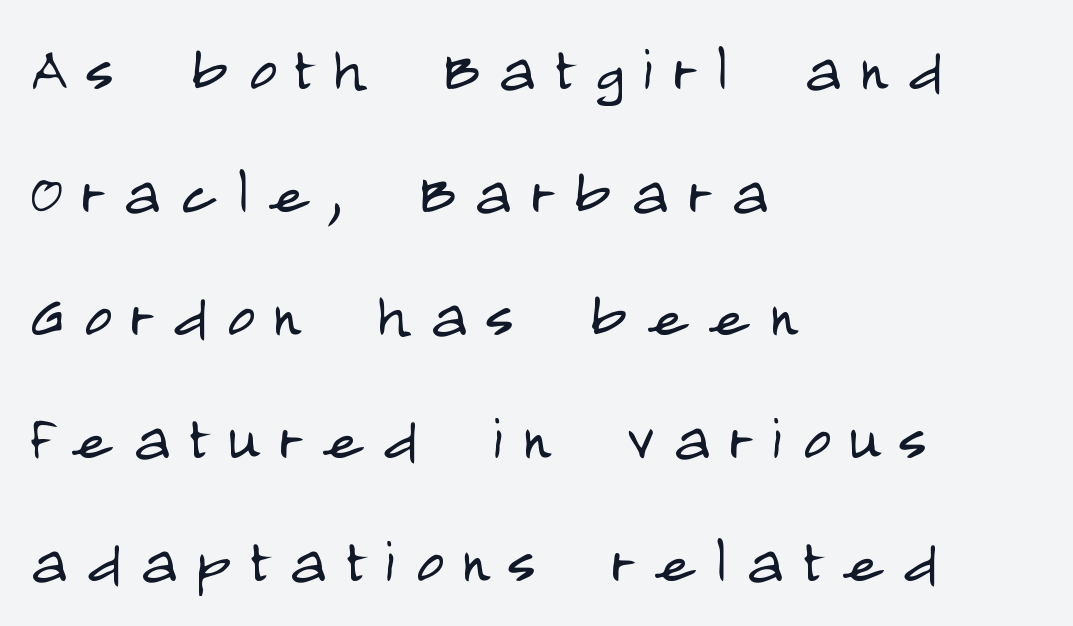
The image shows 76 px light, condensed sans-serif type, upright; set left-aligned, normal line spacing (1.62x), unusually wide letter spacing (+0.25 em), not underlined; low stroke contrast and a large x-height.
